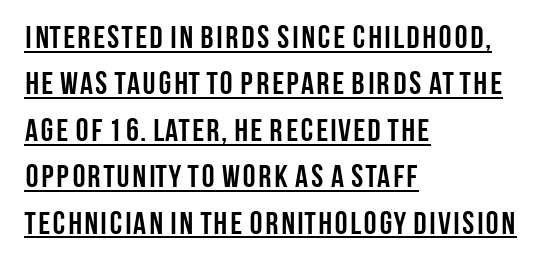
Q: Is the text bold? A: Yes.
Q: Is the text italic (slanted)? A: No, it is upright.
Q: Is the typeface a serif or a sans-serif typeface? A: Sans-serif.
Q: Is the text underlined? A: Yes.
Q: How is the paragraph aligned? A: Left-aligned.
Q: Is the spacing between letters normal or unusually wide? A: Normal.
Q: Is the spacing between lines tight, normal or loose? A: Normal.
Q: Width (condensed, normal, or wide)? A: Condensed.
Q: Stroke contrast? A: Low.
Q: x-height? A: Large.
Q: Monospaced? A: No.
